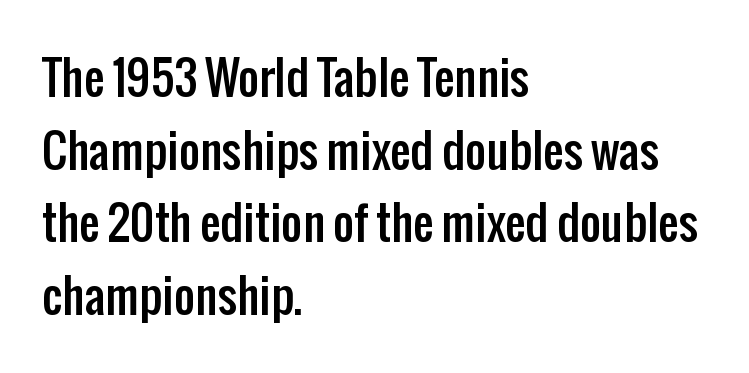
Quick note: not italic, upright. Nope, no serifs anywhere on these letters. Students, observe: this is what conventionally led text looks like. Is this a fixed-width face? No — the glyphs have proportional, varying widths. Reading down the block, your eye returns to a fixed left position each line.
